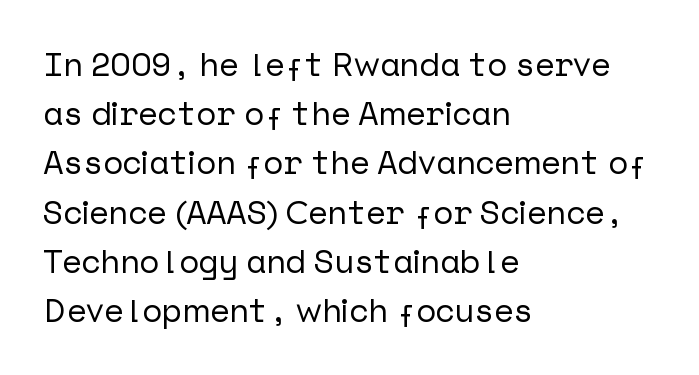
The image shows 33 px sans-serif type, upright; set left-aligned, normal line spacing (1.49x), normal letter spacing, not underlined; low stroke contrast and a medium x-height.
